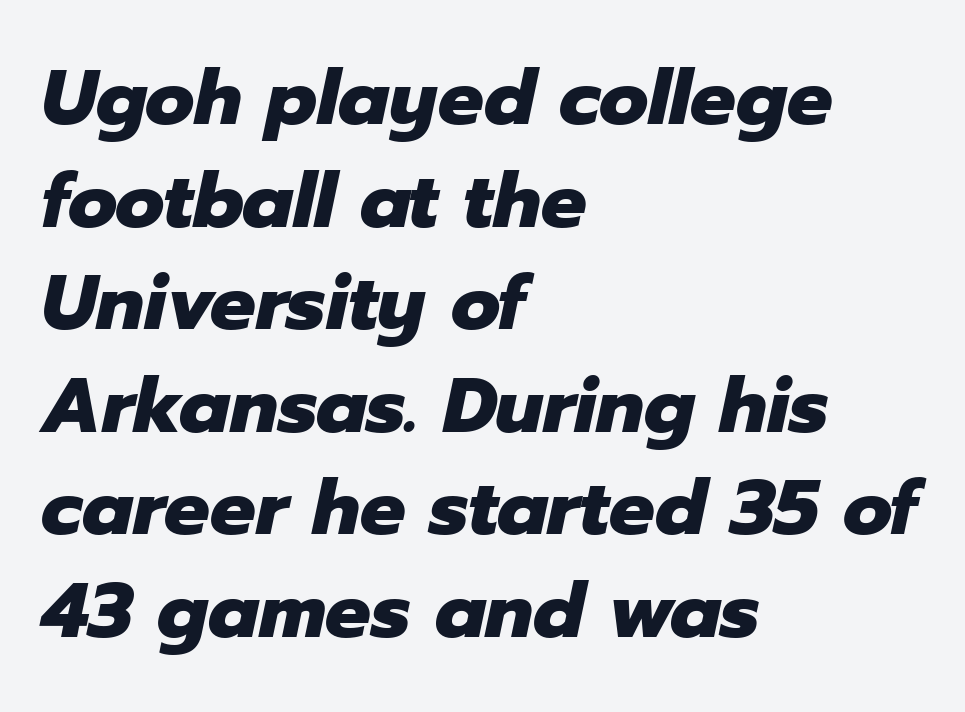
{"italic": "yes", "lean": "right", "slant_degrees": 12, "bold": "yes", "weight": "heavy", "width": "normal", "stroke_contrast": "low", "x_height": "medium", "monospaced": "no", "underline": "no", "align": "left", "line_spacing": "normal", "line_spacing_ratio": 1.35, "letter_spacing": "normal", "letter_spacing_em": 0.0, "glyph_px": 76}
